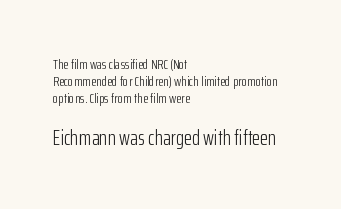
The image shows 21 px text type, upright; set left-aligned, line spacing 1.22x, normal letter spacing, not underlined; the second (bottom) block is 1.5x larger.
